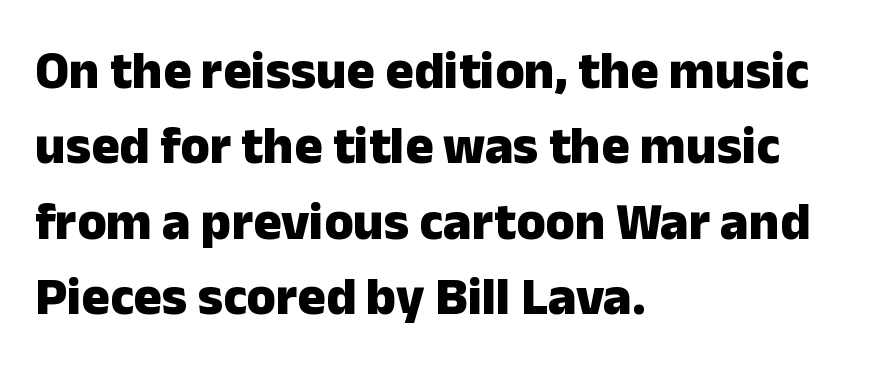
The image shows 53 px heavy sans-serif type, upright; set left-aligned, normal line spacing (1.42x), normal letter spacing, not underlined; low stroke contrast and a medium x-height.
